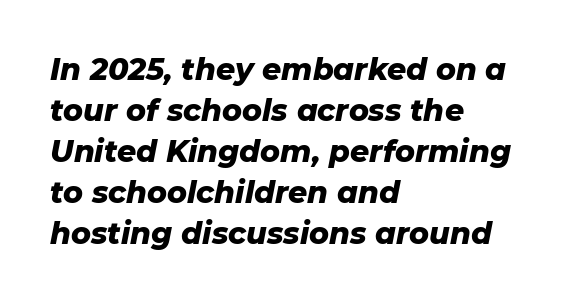
{"italic": "yes", "lean": "right", "slant_degrees": 11, "bold": "yes", "weight": "heavy", "width": "normal", "stroke_contrast": "low", "x_height": "medium", "monospaced": "no", "underline": "no", "align": "left", "line_spacing": "normal", "line_spacing_ratio": 1.37, "letter_spacing": "normal", "letter_spacing_em": 0.0, "glyph_px": 30}
